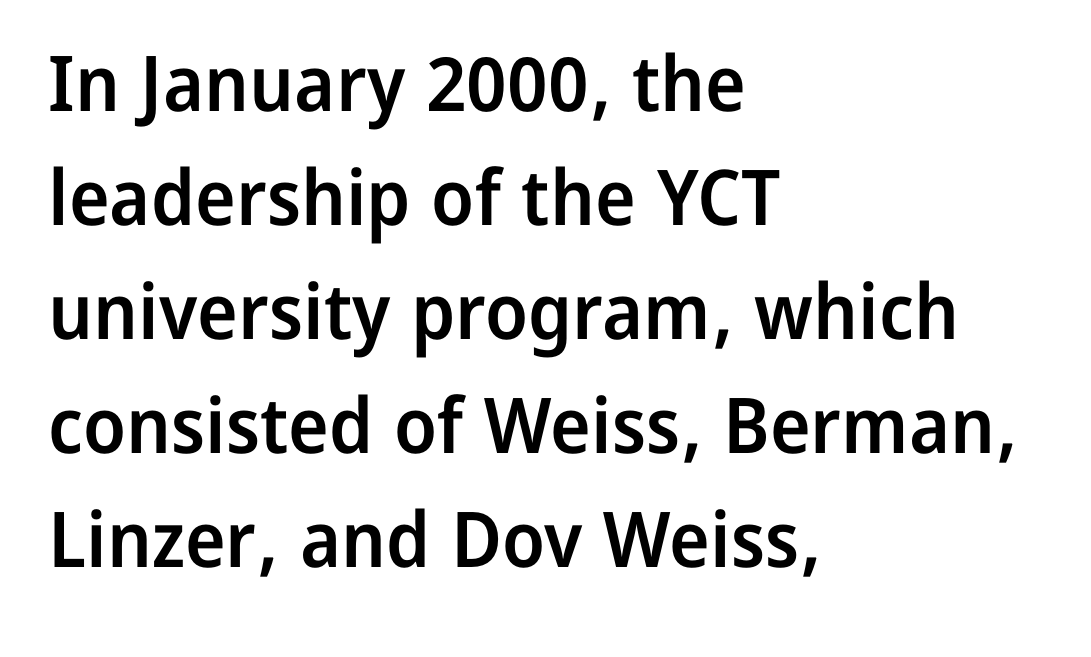
The image shows 77 px semibold sans-serif type, upright; set left-aligned, normal line spacing (1.48x), normal letter spacing, not underlined; low stroke contrast and a medium x-height.
